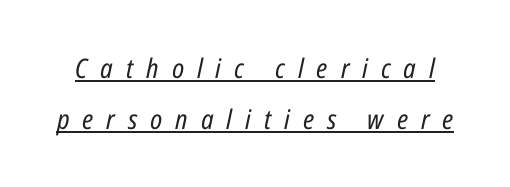
Q: Is the text bold? A: No.
Q: Is the text italic (slanted)? A: Yes, it leans right by about 12 degrees.
Q: Is the text underlined? A: Yes.
Q: Is the spacing between letters normal or unusually wide? A: Unusually wide.
Q: Is the spacing between lines tight, normal or loose? A: Loose.
